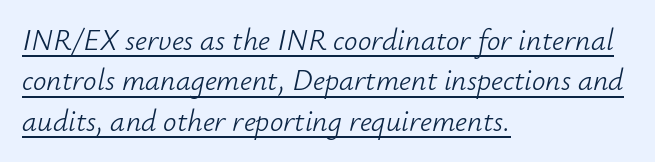
The image shows 30 px light type, italic (leaning right); set left-aligned, normal line spacing (1.35x), normal letter spacing, underlined; low stroke contrast and a small x-height.
